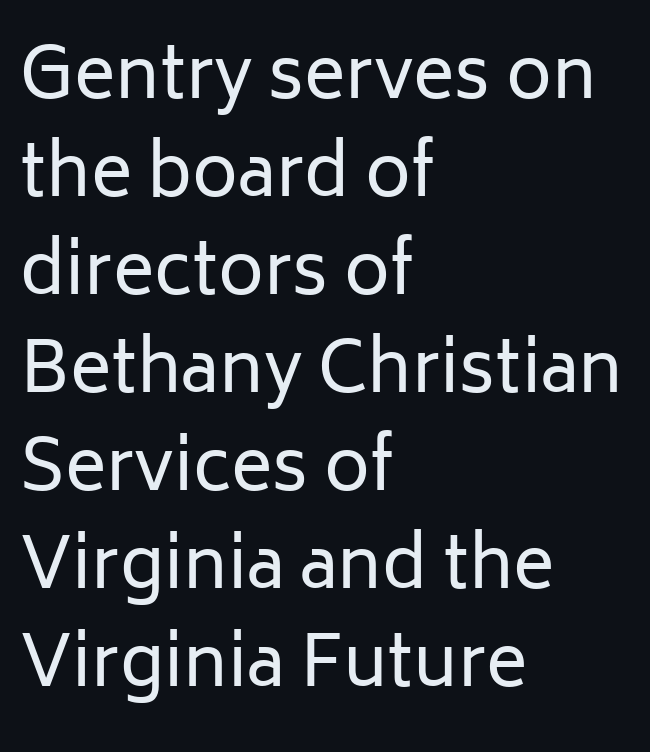
No italicization has been applied; the sample stays upright. The letters advance in unequal steps, a hallmark of proportional type. No chunkiness to these letters — they're not bold. The foot of each line stays bare and open. The gaps between neighbouring characters are ordinary and unremarkable.
